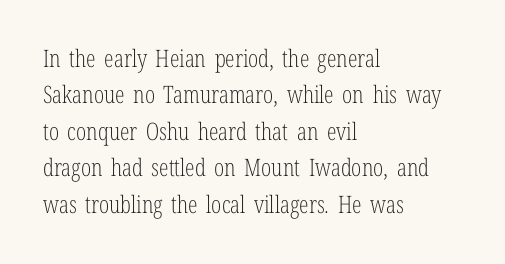
The image shows 24 px text type, upright; set left-aligned, normal line spacing (1.52x), normal letter spacing, not underlined.
